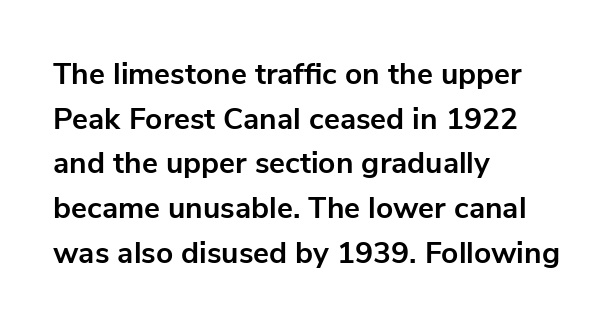
The image shows 30 px bold sans-serif type, upright; set left-aligned, normal line spacing (1.49x), normal letter spacing, not underlined; low stroke contrast and a medium x-height.
